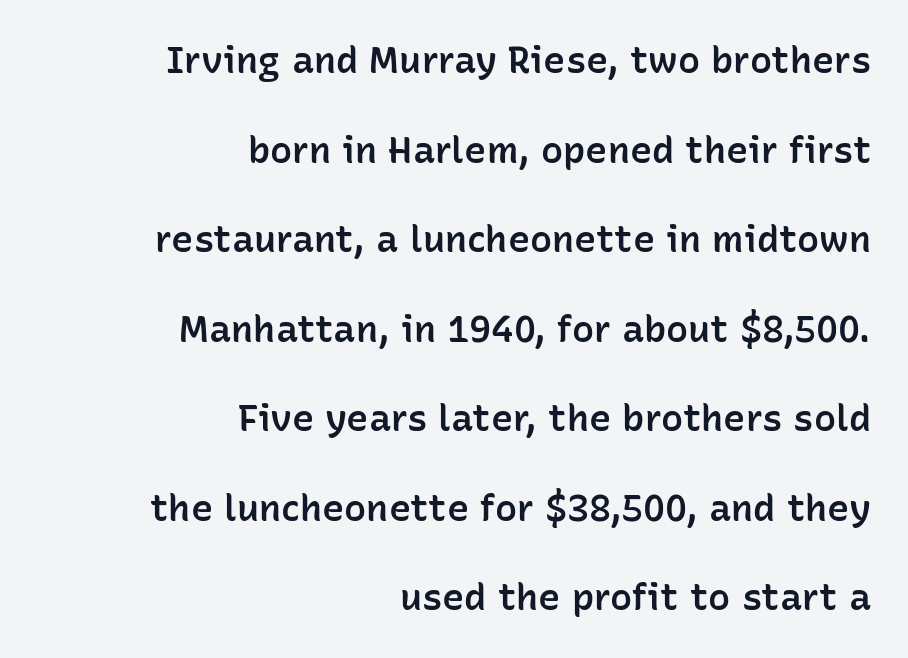
{"serif": "no", "italic": "no", "bold": "semi", "weight": "semibold", "width": "normal", "stroke_contrast": "low", "x_height": "medium", "monospaced": "no", "underline": "no", "align": "right", "line_spacing": "loose", "line_spacing_ratio": 2.42, "letter_spacing": "normal", "letter_spacing_em": 0.0, "glyph_px": 37}
